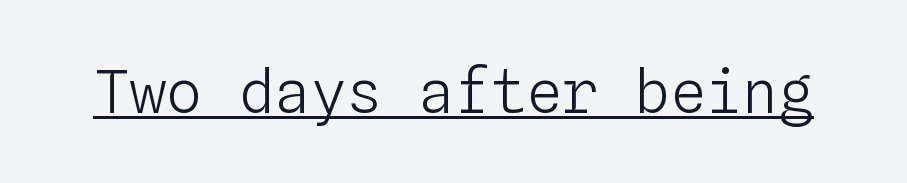
The image shows 60 px light type, upright, monospaced; set normal letter spacing, underlined; low stroke contrast and a medium x-height.
